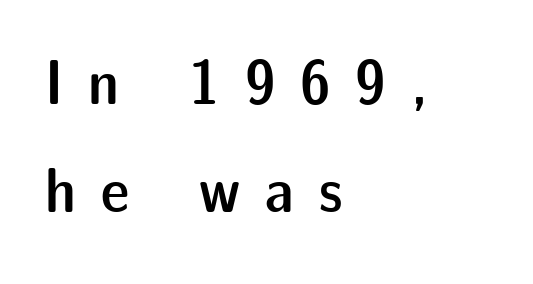
{"serif": "no", "italic": "no", "bold": "semi", "weight": "semibold", "width": "normal", "stroke_contrast": "low", "x_height": "medium", "monospaced": "no", "underline": "no", "align": "left", "line_spacing": "normal", "line_spacing_ratio": 1.69, "letter_spacing": "wide", "letter_spacing_em": 0.39, "glyph_px": 64}
